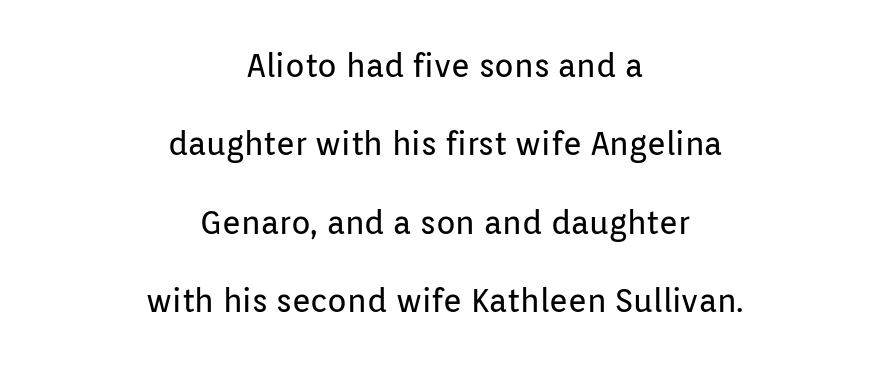
Q: Is the text bold? A: No.
Q: Is the text italic (slanted)? A: No, it is upright.
Q: Is the typeface a serif or a sans-serif typeface? A: Sans-serif.
Q: Is the text underlined? A: No.
Q: How is the paragraph aligned? A: Centered.
Q: Is the spacing between letters normal or unusually wide? A: Normal.
Q: Is the spacing between lines tight, normal or loose? A: Loose.
Q: Width (condensed, normal, or wide)? A: Normal.
Q: Stroke contrast? A: Low.
Q: x-height? A: Medium.
Q: Monospaced? A: No.
